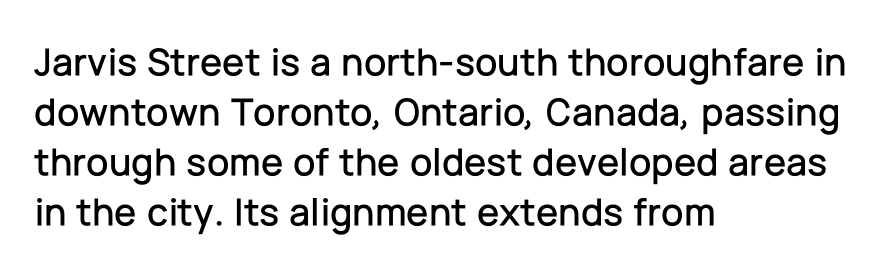
The image shows 40 px sans-serif type, upright; set left-aligned, normal line spacing (1.25x), normal letter spacing, not underlined; low stroke contrast and a medium x-height.
